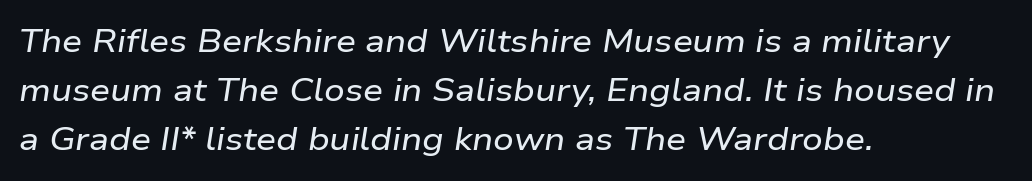
Q: Is the text italic (slanted)? A: Yes, it leans right by about 9 degrees.
Q: Is the text underlined? A: No.
Q: How is the paragraph aligned? A: Left-aligned.
Q: Is the spacing between letters normal or unusually wide? A: Normal.
Q: Is the spacing between lines tight, normal or loose? A: Normal.
Q: Width (condensed, normal, or wide)? A: Wide.
Q: Stroke contrast? A: Low.
Q: x-height? A: Medium.
Q: Monospaced? A: No.
